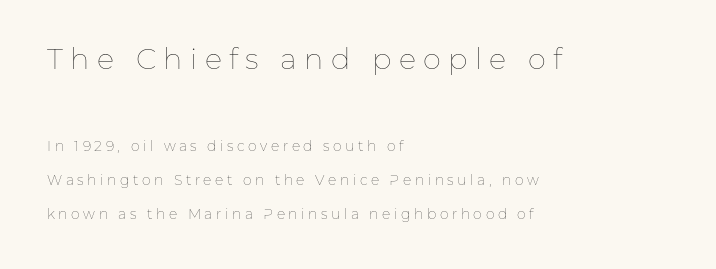
The image shows 29 px thin type, upright; set left-aligned, loose line spacing (2.41x), unusually wide letter spacing (+0.25 em), not underlined; the first (top) block is 2.07x larger; low stroke contrast and a medium x-height.
